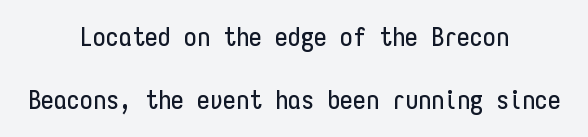
Q: Is the text italic (slanted)? A: No, it is upright.
Q: Is the text underlined? A: No.
Q: How is the paragraph aligned? A: Centered.
Q: Is the spacing between letters normal or unusually wide? A: Normal.
Q: Is the spacing between lines tight, normal or loose? A: Loose.
